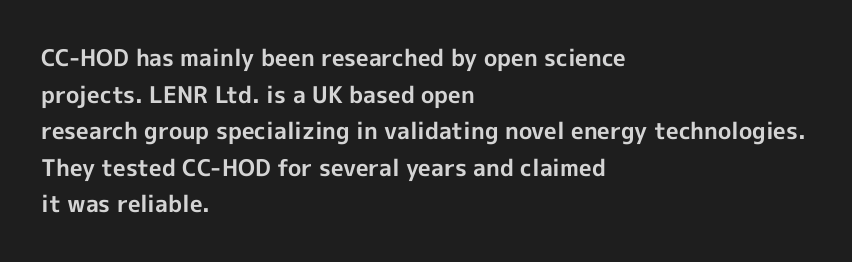
Q: Is the text bold? A: Yes.
Q: Is the text italic (slanted)? A: No, it is upright.
Q: Is the text underlined? A: No.
Q: How is the paragraph aligned? A: Left-aligned.
Q: Is the spacing between letters normal or unusually wide? A: Normal.
Q: Is the spacing between lines tight, normal or loose? A: Normal.
